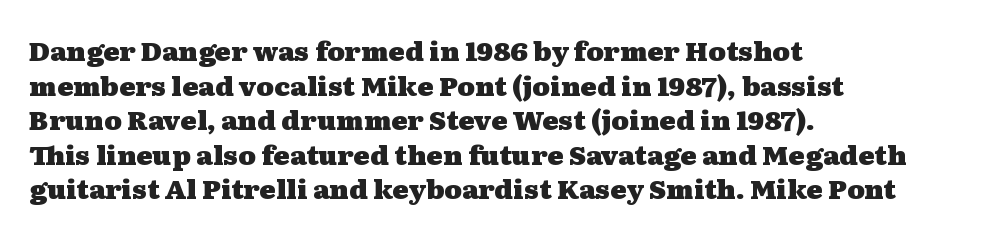
The image shows 27 px bold type, upright; set left-aligned, normal line spacing (1.28x), normal letter spacing, not underlined.
